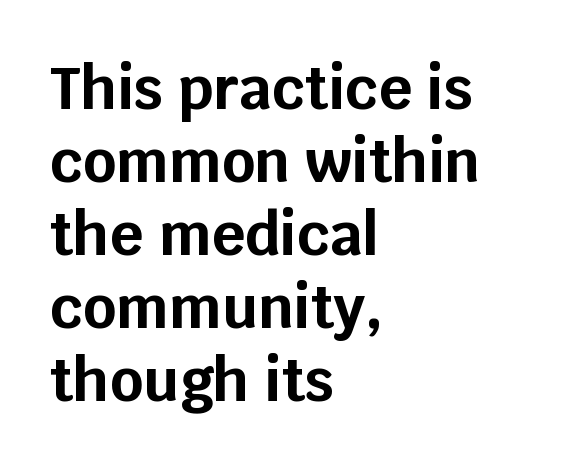
The image shows 58 px bold sans-serif type, upright; set left-aligned, normal line spacing (1.26x), normal letter spacing, not underlined; low stroke contrast and a large x-height.
